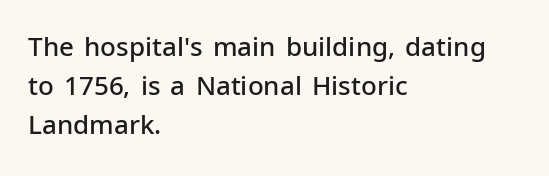
The image shows 26 px text type, upright; set left-aligned, normal line spacing (1.5x), normal letter spacing, not underlined.
